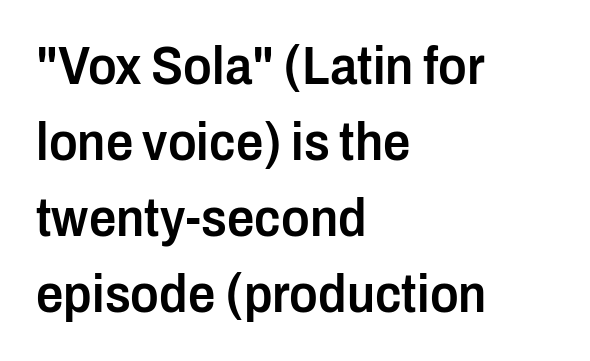
{"serif": "no", "italic": "no", "bold": "semi", "weight": "semibold", "width": "condensed", "stroke_contrast": "low", "x_height": "medium", "monospaced": "no", "underline": "no", "align": "left", "line_spacing": "normal", "line_spacing_ratio": 1.41, "letter_spacing": "normal", "letter_spacing_em": 0.0, "glyph_px": 54}
